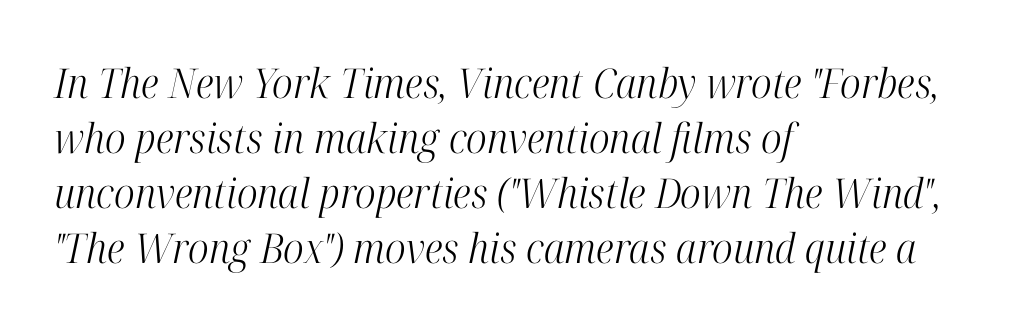
Nobody drew a line under any word here. Font category for this specimen: serif. Compared with a typical body face, this is equally light or lighter still. The typesetter chose a ragged-right arrangement here. The gaps between neighbouring characters are ordinary and unremarkable. The passage shown leans; its letterforms are oblique.
